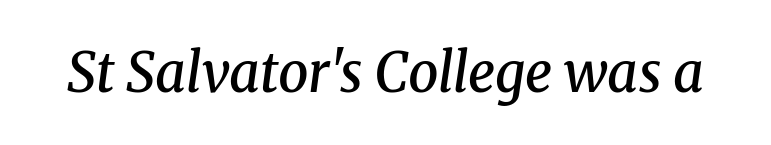
The image shows 54 px semibold serif type, italic (leaning right); set normal letter spacing, not underlined; medium stroke contrast and a medium x-height.
